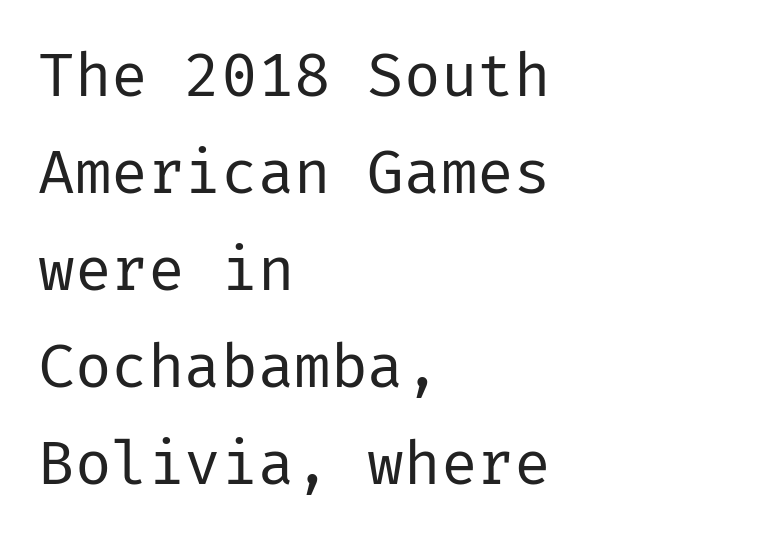
Q: Is the text bold? A: No.
Q: Is the text italic (slanted)? A: No, it is upright.
Q: Is the typeface a serif or a sans-serif typeface? A: Sans-serif.
Q: Is the text underlined? A: No.
Q: How is the paragraph aligned? A: Left-aligned.
Q: Is the spacing between letters normal or unusually wide? A: Normal.
Q: Is the spacing between lines tight, normal or loose? A: Normal.
Q: Width (condensed, normal, or wide)? A: Normal.
Q: Stroke contrast? A: Low.
Q: x-height? A: Medium.
